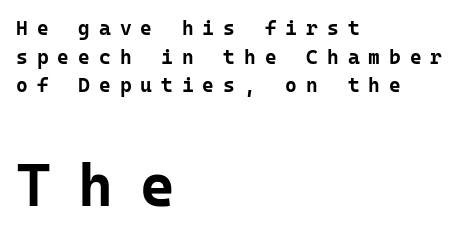
{"serif": "no", "italic": "no", "bold": "yes", "weight": "bold", "width": "normal", "stroke_contrast": "low", "x_height": "medium", "monospaced": "yes", "underline": "no", "align": "left", "line_spacing": "normal", "line_spacing_ratio": 1.43, "letter_spacing": "wide", "letter_spacing_em": 0.45, "larger_block": "second", "size_ratio": 3.0, "glyph_px": 60}
